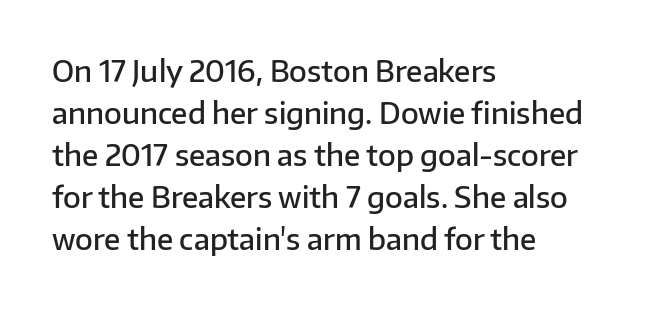
How heavy is the stroke? Medium-heavy — a semibold, shy of bold. Each word holds together tightly as a unit, with standard inter-letter gaps. The letters stand straight up with perfectly vertical stems. Horizontal bands of white between lines are of average thickness.
